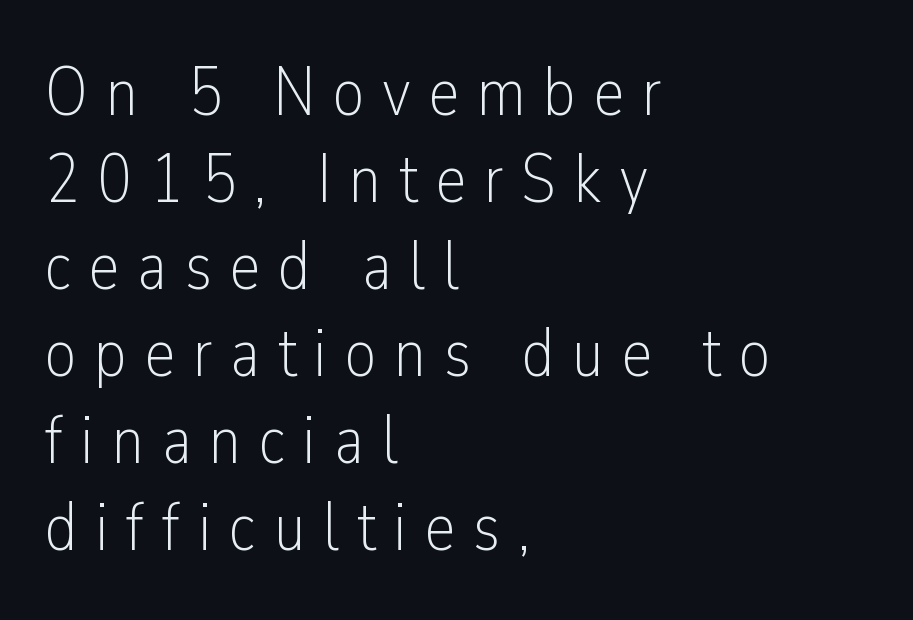
The image shows 69 px light, condensed sans-serif type, upright; set left-aligned, normal line spacing (1.26x), unusually wide letter spacing (+0.26 em), not underlined; low stroke contrast and a medium x-height.
